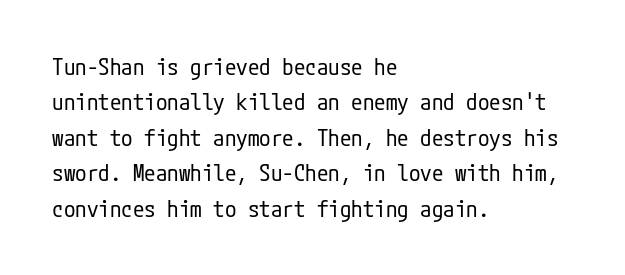
The image shows 23 px text type, upright; set left-aligned, normal line spacing (1.54x), normal letter spacing, not underlined.
